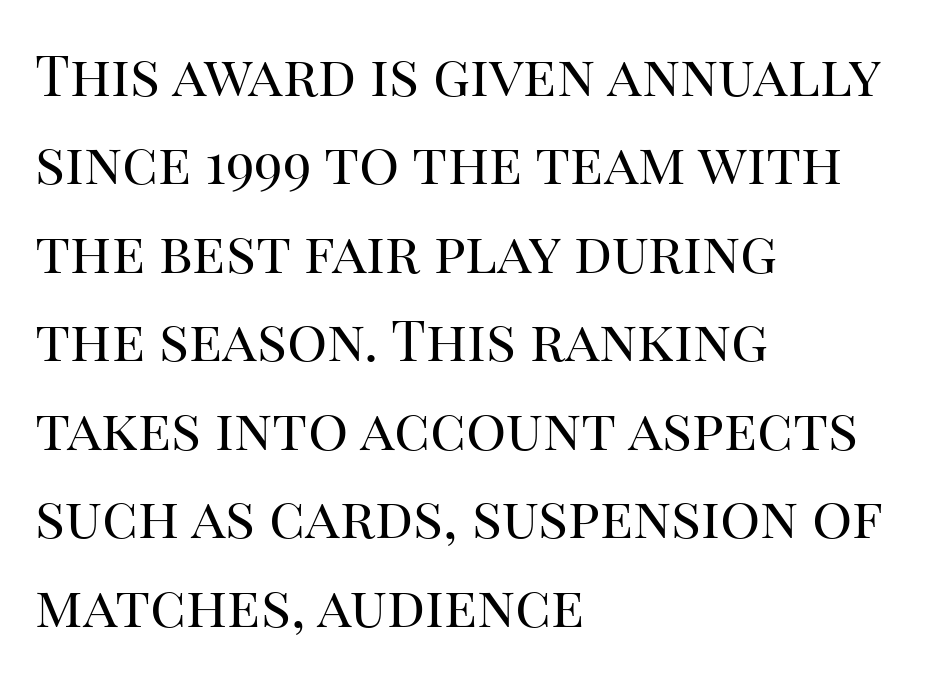
Look at the tracking — it's just the regular setting, nothing added. Compared with typical paragraphs, the rows here are spaced about the same. A serif font was chosen for this passage. No chunkiness to these letters — they're not bold. Do the characters align in a grid? No, the font is proportional.
